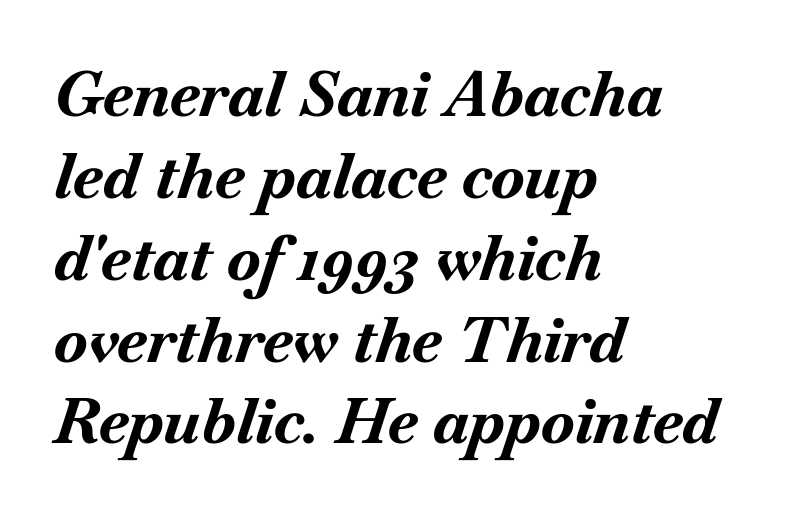
The lines in this sample share a left origin and differ only in where they stop. No extra tracking has been applied to these lines. The gap between lines stays unmarked. This is oblique type, the kind used for emphasis or titles.
